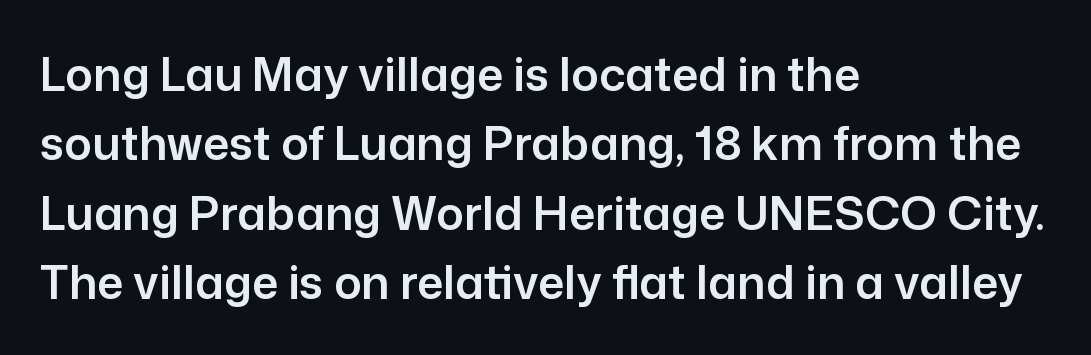
The letters stand upright; this is a roman face. A clean baseline with only descenders dipping below it. If you measured baseline to baseline, you'd find a middling distance. The face used here is a sans, in the tradition of grotesques and geometrics. Proportional: the letters do not fall into vertical columns. The rag falls on the right side of this text block.
